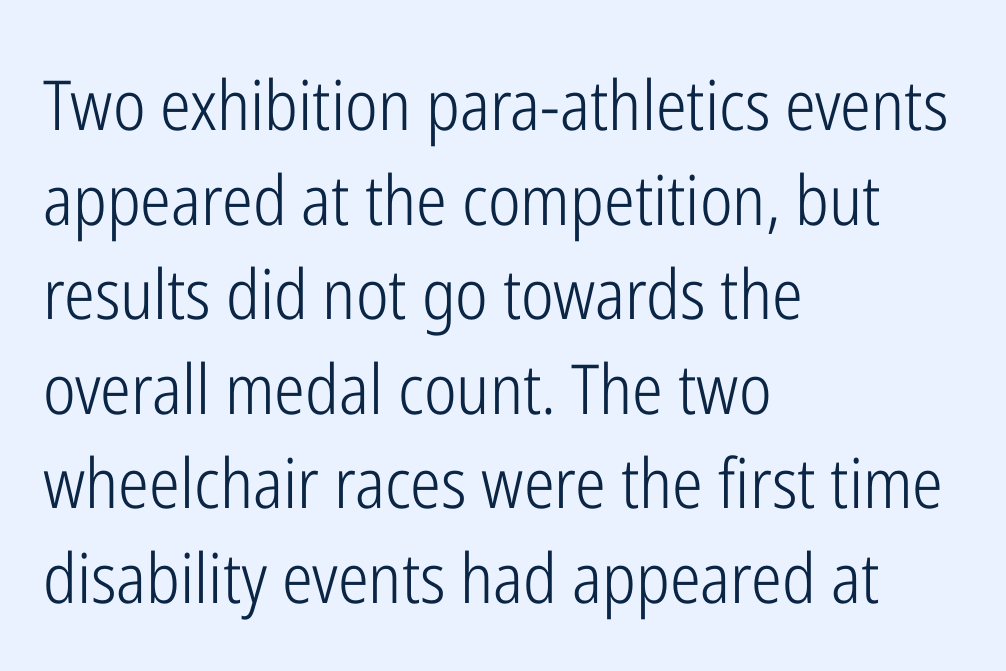
The image shows 69 px light, condensed sans-serif type, upright; set left-aligned, normal line spacing (1.37x), normal letter spacing, not underlined; low stroke contrast and a medium x-height.
